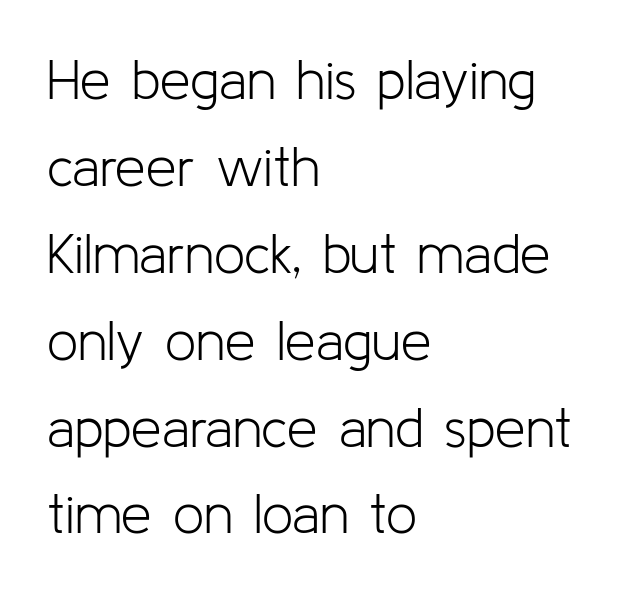
The image shows 55 px light sans-serif type, upright; set left-aligned, normal line spacing (1.58x), normal letter spacing, not underlined; low stroke contrast and a medium x-height.
